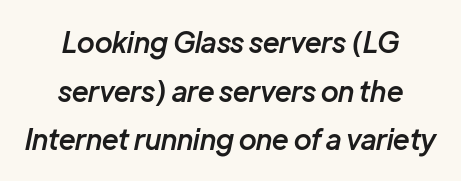
These words are printed semibold, heavier than regular yet not bold. Short note: letters normally spaced. The passage shown is not underscored anywhere. The letters advance in unequal steps, a hallmark of proportional type. Rendered with sloped, italic letterforms. Every row of glyphs is offset so its center matches the block's center.
